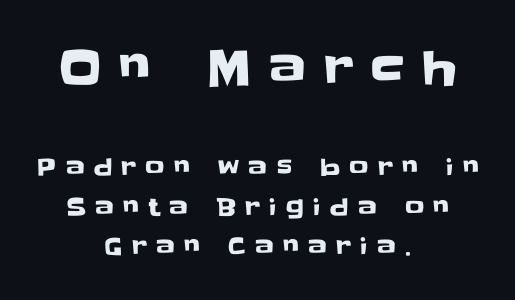
The image shows 47 px sans-serif type, upright; set centered, normal line spacing (1.65x), unusually wide letter spacing (+0.38 em), not underlined; the first (top) block is 1.96x larger; low stroke contrast and a large x-height.
